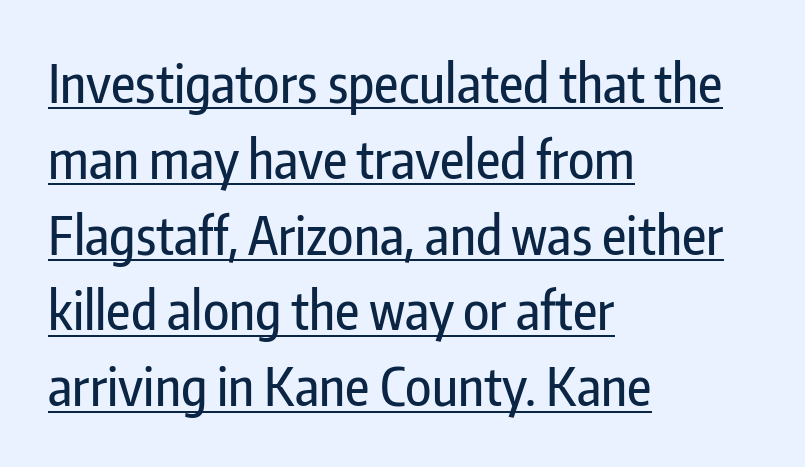
Q: Is the text italic (slanted)? A: No, it is upright.
Q: Is the typeface a serif or a sans-serif typeface? A: Sans-serif.
Q: Is the text underlined? A: Yes.
Q: How is the paragraph aligned? A: Left-aligned.
Q: Is the spacing between letters normal or unusually wide? A: Normal.
Q: Is the spacing between lines tight, normal or loose? A: Normal.
Q: Width (condensed, normal, or wide)? A: Condensed.
Q: Stroke contrast? A: Low.
Q: x-height? A: Medium.
Q: Monospaced? A: No.
